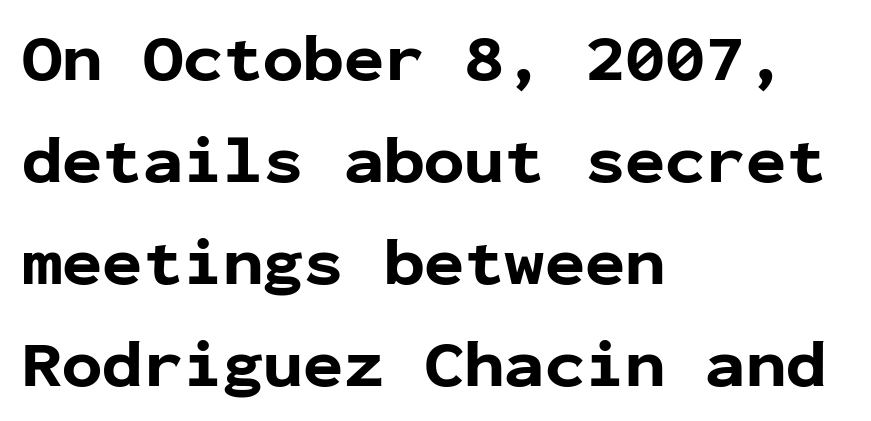
Q: Is the text bold? A: Yes.
Q: Is the text italic (slanted)? A: No, it is upright.
Q: Is the typeface a serif or a sans-serif typeface? A: Sans-serif.
Q: Is the text underlined? A: No.
Q: How is the paragraph aligned? A: Left-aligned.
Q: Is the spacing between letters normal or unusually wide? A: Normal.
Q: Is the spacing between lines tight, normal or loose? A: Normal.
Q: Width (condensed, normal, or wide)? A: Normal.
Q: Stroke contrast? A: Low.
Q: x-height? A: Medium.
Q: Monospaced? A: Yes.
